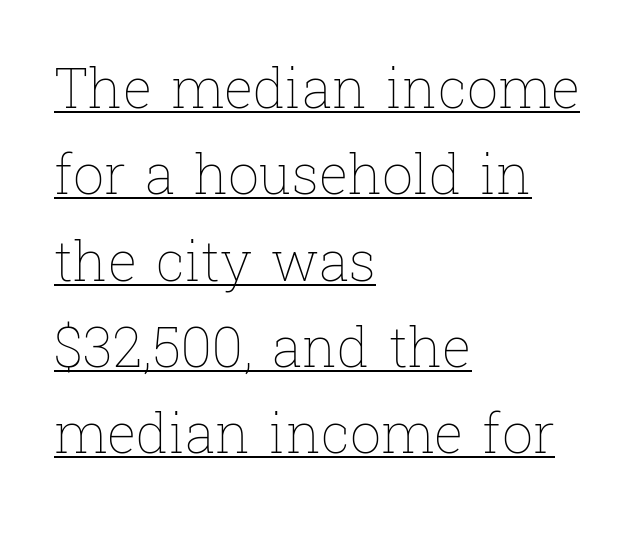
Leading matches the norm, producing a regular column. The cut favours lightness, reaching ordinary text weight at its darkest. The lettering is marked with a stroke running underneath it. Every character sits straight up, as roman type does. Typeset ragged right — the left edge is the straight one. The face used here is proportionally spaced, like ordinary book or web type.
